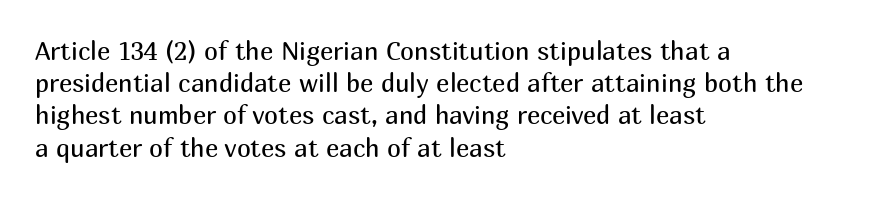
These lines keep a tight, regular rhythm from letter to letter. This sample is left-justified, so line endings fall wherever the words run out. The space between consecutive lines is moderate. Do the letters lean? They stand straight. The passage shown is not underscored anywhere. Stems and bowls with no extra thickness — not bold.
